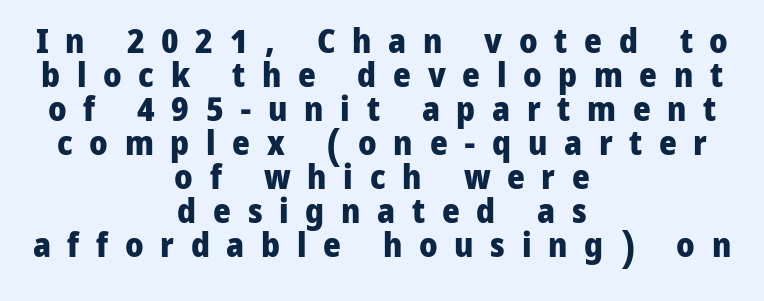
A student would call this center alignment; a typographer would say set centered. What weight is shown? A full bold with thick strokes. Notice how descenders almost collide with the ascenders below — that's tight leading. The typeface chosen for these lines omits serifs. This rendering widens character spacing well past its baseline value.
